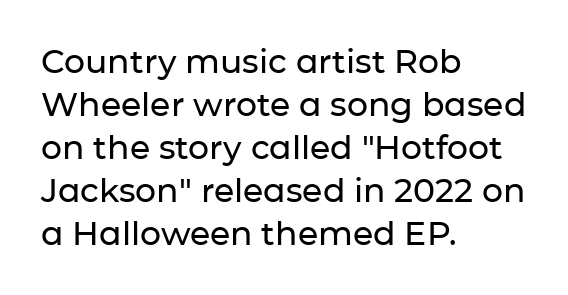
Q: Is the text italic (slanted)? A: No, it is upright.
Q: Is the typeface a serif or a sans-serif typeface? A: Sans-serif.
Q: Is the text underlined? A: No.
Q: How is the paragraph aligned? A: Left-aligned.
Q: Is the spacing between letters normal or unusually wide? A: Normal.
Q: Is the spacing between lines tight, normal or loose? A: Normal.
Q: Width (condensed, normal, or wide)? A: Normal.
Q: Stroke contrast? A: Low.
Q: x-height? A: Medium.
Q: Monospaced? A: No.
